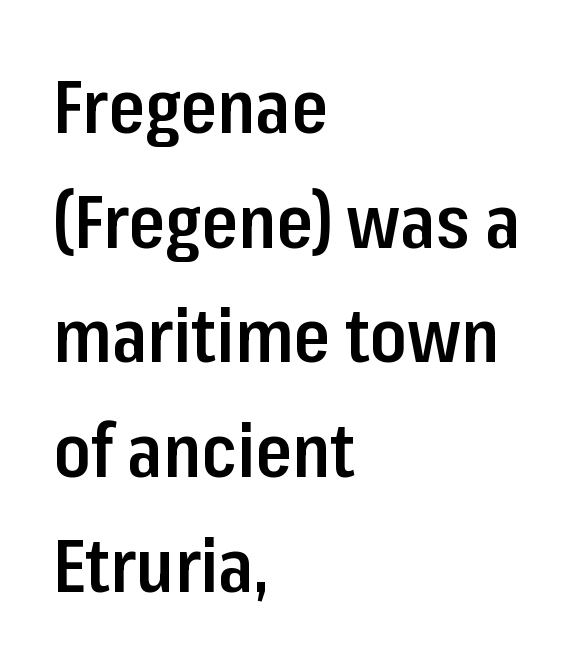
{"serif": "no", "italic": "no", "bold": "semi", "weight": "semibold", "width": "condensed", "stroke_contrast": "low", "x_height": "medium", "monospaced": "no", "underline": "no", "align": "left", "line_spacing": "normal", "line_spacing_ratio": 1.55, "letter_spacing": "normal", "letter_spacing_em": 0.0, "glyph_px": 74}
